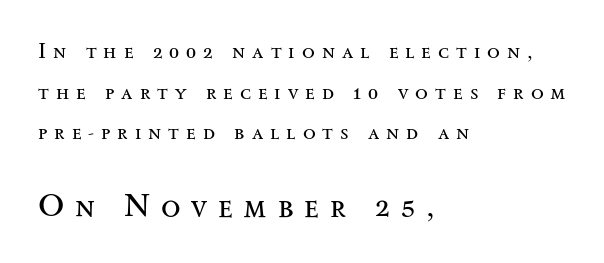
Q: Is the text bold? A: No.
Q: Is the text italic (slanted)? A: No, it is upright.
Q: Is the typeface a serif or a sans-serif typeface? A: Serif.
Q: Is the text underlined? A: No.
Q: How is the paragraph aligned? A: Left-aligned.
Q: Is the spacing between letters normal or unusually wide? A: Unusually wide.
Q: Is the spacing between lines tight, normal or loose? A: Loose.
Q: Which block of text is set in a larger size, the first (top) or the second (bottom)? A: The second (bottom) one.
Q: Width (condensed, normal, or wide)? A: Wide.
Q: Stroke contrast? A: Medium.
Q: x-height? A: Small.
Q: Monospaced? A: No.
